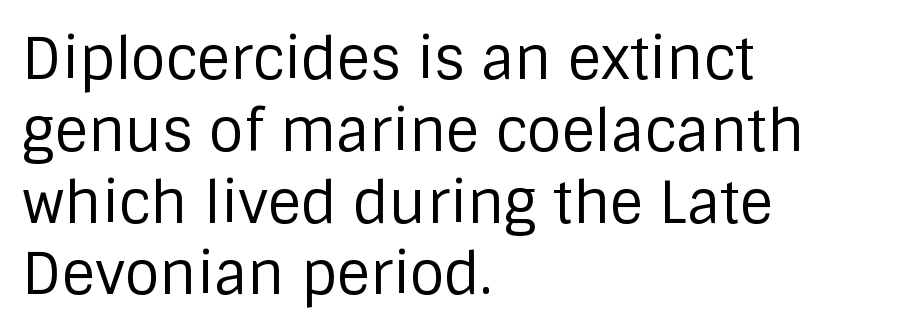
The image shows 57 px regular-weight sans-serif type, upright; set left-aligned, normal line spacing (1.26x), normal letter spacing, not underlined; low stroke contrast and a large x-height.
